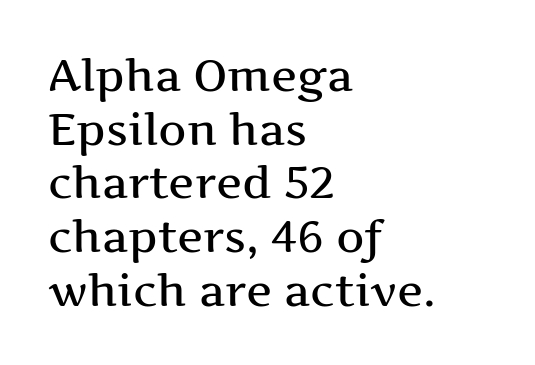
Q: Is the text italic (slanted)? A: No, it is upright.
Q: Is the typeface a serif or a sans-serif typeface? A: Serif.
Q: Is the text underlined? A: No.
Q: How is the paragraph aligned? A: Left-aligned.
Q: Is the spacing between letters normal or unusually wide? A: Normal.
Q: Width (condensed, normal, or wide)? A: Wide.
Q: Stroke contrast? A: Medium.
Q: x-height? A: Medium.
Q: Monospaced? A: No.
